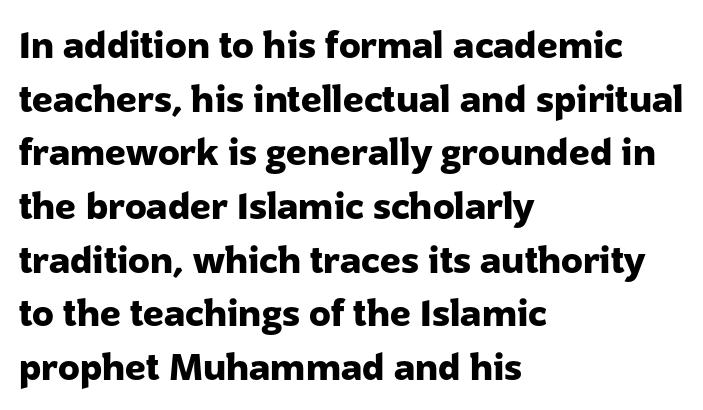
Nope, no serifs anywhere on these letters. Any mark beneath the type? The region is blank. In CSS terms this would be text-align: left. A full-strength bold gives these letters their thick strokes. The rendering uses natural spacing where letterforms have individual widths.
